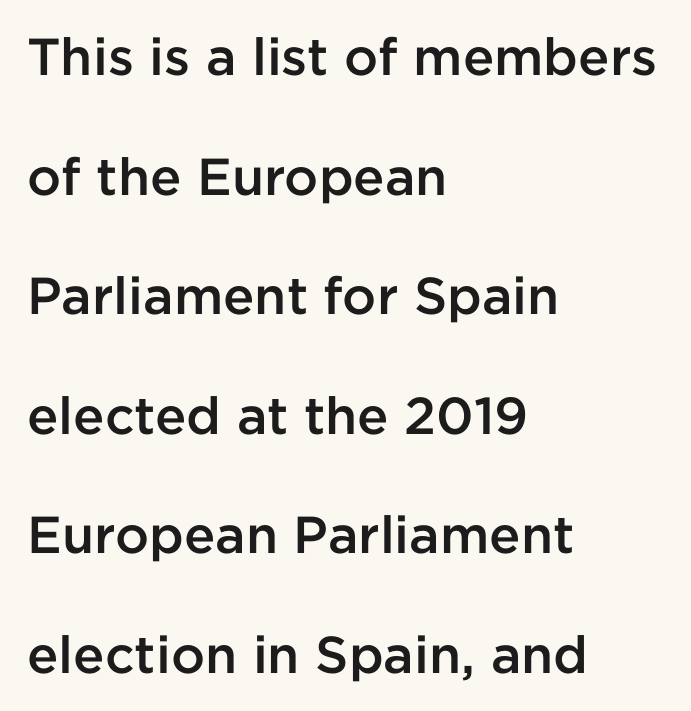
Q: Is the text bold? A: Semi-bold.
Q: Is the text italic (slanted)? A: No, it is upright.
Q: Is the typeface a serif or a sans-serif typeface? A: Sans-serif.
Q: Is the text underlined? A: No.
Q: How is the paragraph aligned? A: Left-aligned.
Q: Is the spacing between letters normal or unusually wide? A: Normal.
Q: Is the spacing between lines tight, normal or loose? A: Loose.
Q: Width (condensed, normal, or wide)? A: Normal.
Q: Stroke contrast? A: Low.
Q: x-height? A: Medium.
Q: Monospaced? A: No.
